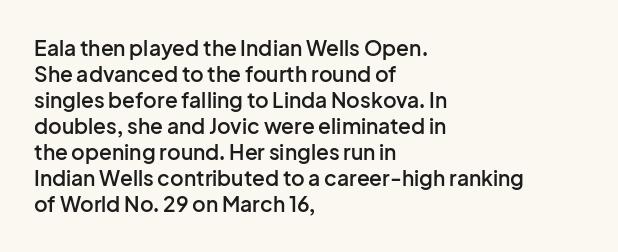
{"italic": "no", "bold": "semi", "underline": "no", "align": "left", "line_spacing_ratio": 1.24, "letter_spacing": "normal", "letter_spacing_em": 0.0, "glyph_px": 21}
